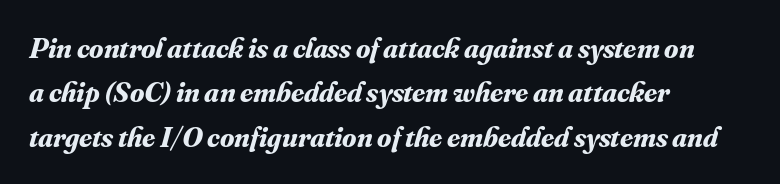
Q: Is the text bold? A: Yes.
Q: Is the text italic (slanted)? A: Yes, it leans right by about 16 degrees.
Q: Is the typeface a serif or a sans-serif typeface? A: Serif.
Q: Is the text underlined? A: No.
Q: How is the paragraph aligned? A: Left-aligned.
Q: Is the spacing between letters normal or unusually wide? A: Normal.
Q: Is the spacing between lines tight, normal or loose? A: Normal.
Q: Width (condensed, normal, or wide)? A: Normal.
Q: Stroke contrast? A: Medium.
Q: x-height? A: Small.
Q: Monospaced? A: No.
